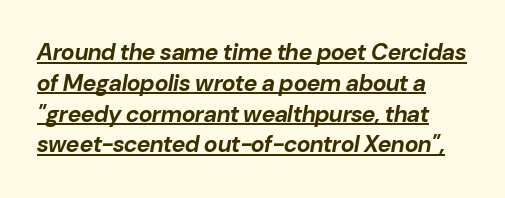
How would I describe the line gaps? Plain and ordinary. The lettering is marked with a stroke running underneath it. The letterforms sit shoulder to shoulder at normal distance. You can tell it's italic because the verticals aren't actually vertical. Strokes here are thick enough to call this a true bold.
